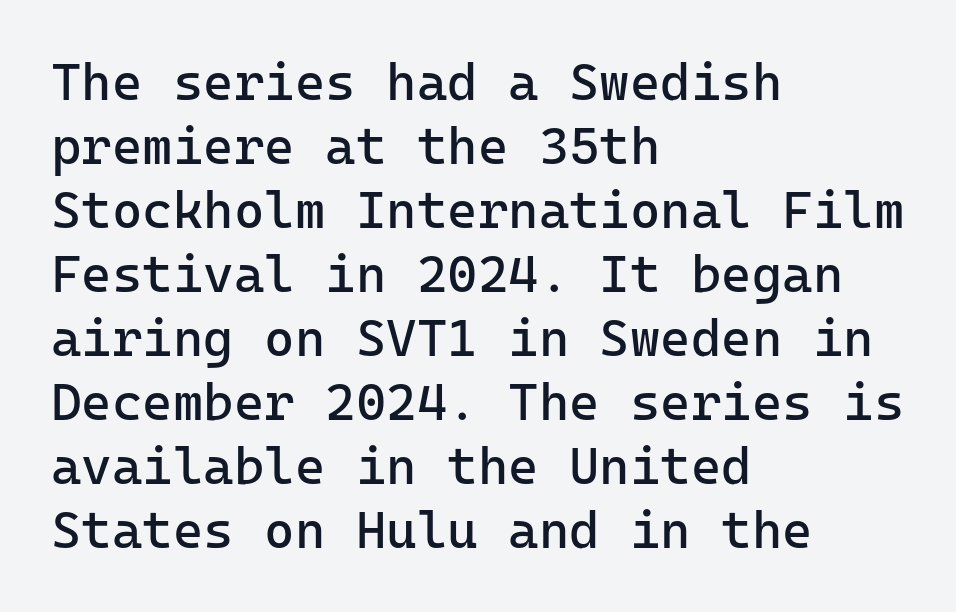
Q: Is the text bold? A: No.
Q: Is the text italic (slanted)? A: No, it is upright.
Q: Is the typeface a serif or a sans-serif typeface? A: Sans-serif.
Q: Is the text underlined? A: No.
Q: How is the paragraph aligned? A: Left-aligned.
Q: Is the spacing between letters normal or unusually wide? A: Normal.
Q: Width (condensed, normal, or wide)? A: Normal.
Q: Stroke contrast? A: Low.
Q: x-height? A: Medium.
